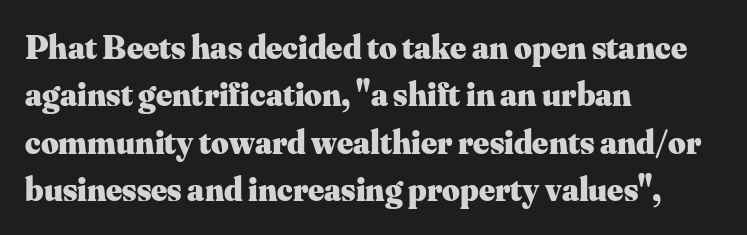
Q: Is the text bold? A: Yes.
Q: Is the text italic (slanted)? A: No, it is upright.
Q: Is the typeface a serif or a sans-serif typeface? A: Serif.
Q: Is the text underlined? A: No.
Q: How is the paragraph aligned? A: Left-aligned.
Q: Is the spacing between letters normal or unusually wide? A: Normal.
Q: Is the spacing between lines tight, normal or loose? A: Normal.
Q: Width (condensed, normal, or wide)? A: Normal.
Q: Stroke contrast? A: Medium.
Q: x-height? A: Small.
Q: Monospaced? A: No.
